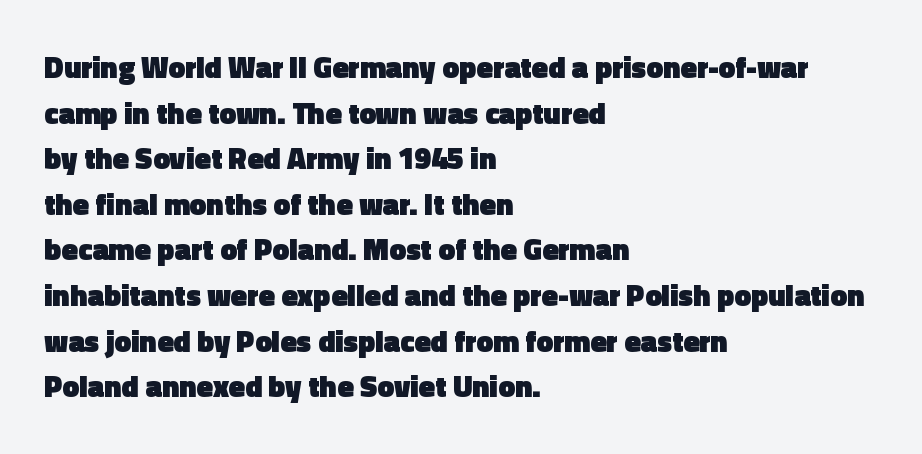
{"serif": "no", "italic": "no", "bold": "yes", "weight": "heavy", "width": "normal", "x_height": "medium", "monospaced": "no", "underline": "no", "align": "left", "line_spacing": "normal", "line_spacing_ratio": 1.52, "letter_spacing": "normal", "letter_spacing_em": 0.0, "glyph_px": 30}
